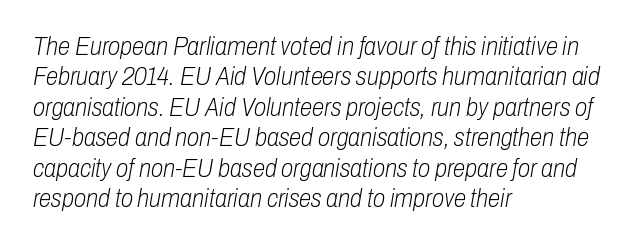
Q: Is the text bold? A: No.
Q: Is the text italic (slanted)? A: Yes, it leans right by about 10 degrees.
Q: Is the text underlined? A: No.
Q: How is the paragraph aligned? A: Left-aligned.
Q: Is the spacing between letters normal or unusually wide? A: Normal.
